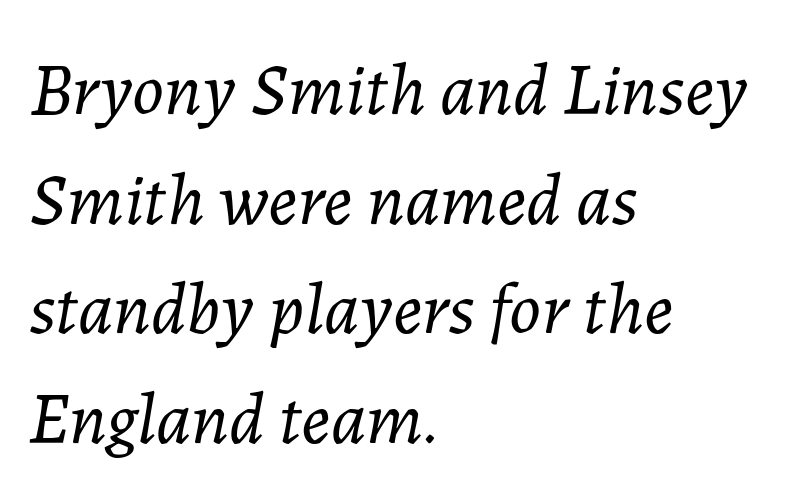
Varying glyph widths throughout — classic text-font behaviour. Stems here are at most as thick as an everyday book face. Anything drawn beneath the words? Only blank space. The space between consecutive lines is moderate.
